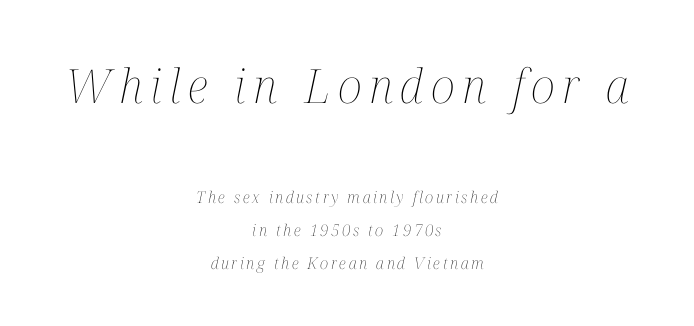
The image shows 47 px thin, condensed type, italic (leaning right); set centered, loose line spacing (2.04x), not underlined; the first (top) block is 2.94x larger; medium stroke contrast and a medium x-height.
